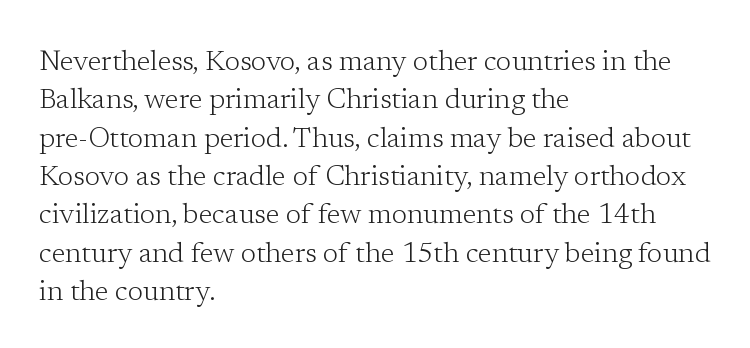
{"serif": "yes", "italic": "no", "bold": "no", "weight": "light", "width": "normal", "stroke_contrast": "low", "x_height": "medium", "monospaced": "no", "underline": "no", "align": "left", "line_spacing": "normal", "line_spacing_ratio": 1.37, "letter_spacing": "normal", "letter_spacing_em": 0.0, "glyph_px": 28}
